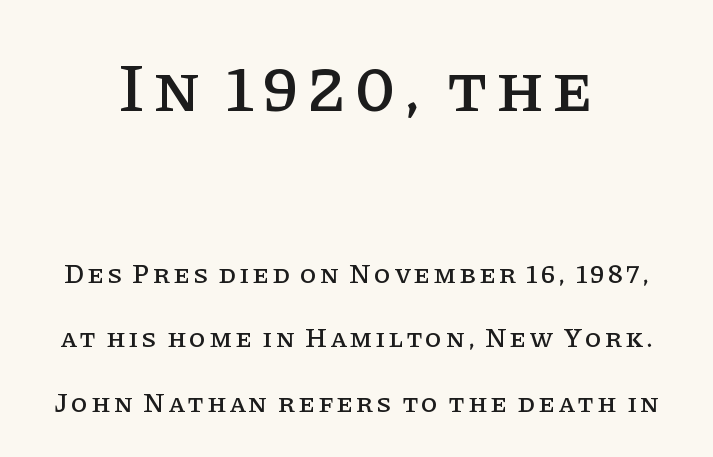
Q: Is the text italic (slanted)? A: No, it is upright.
Q: Is the typeface a serif or a sans-serif typeface? A: Serif.
Q: Is the text underlined? A: No.
Q: How is the paragraph aligned? A: Centered.
Q: Is the spacing between lines tight, normal or loose? A: Loose.
Q: Which block of text is set in a larger size, the first (top) or the second (bottom)? A: The first (top) one.
Q: Width (condensed, normal, or wide)? A: Normal.
Q: Stroke contrast? A: Low.
Q: x-height? A: Large.
Q: Monospaced? A: No.
